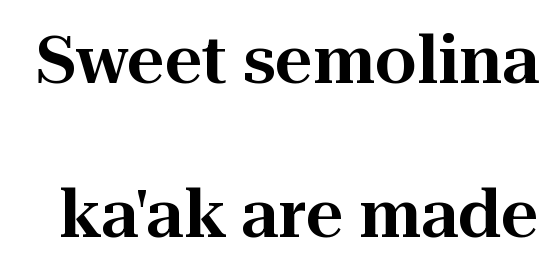
Posture: upright roman. Leading: increased. Observe the serifs anchoring each vertical stroke in this sample. The letterforms sit shoulder to shoulder at normal distance. Varying glyph widths throughout — classic text-font behaviour. The gap between lines stays unmarked.
